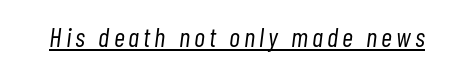
These glyphs show unthickened strokes, regular width or finer. Is there an underline? Yes — a line sits under the letters. The font's italic variant was chosen for this text.
